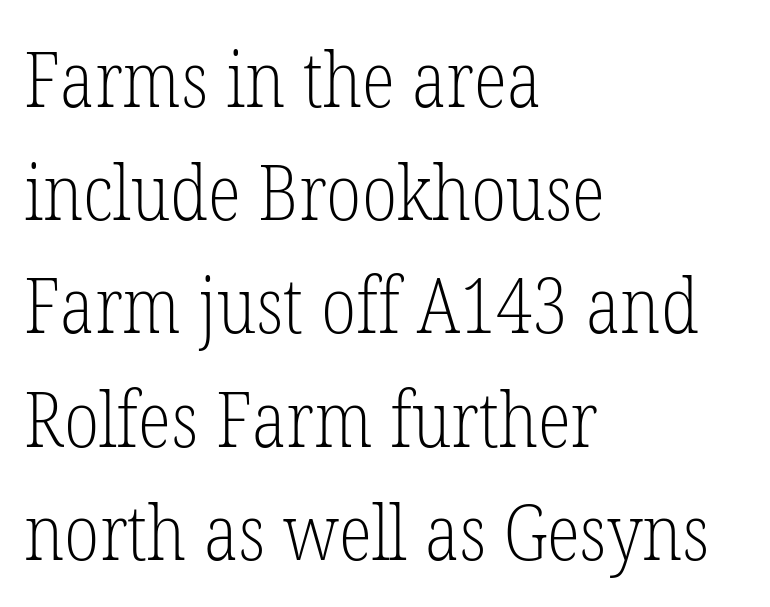
{"serif": "yes", "italic": "no", "bold": "no", "weight": "light", "width": "condensed", "stroke_contrast": "low", "x_height": "medium", "monospaced": "no", "underline": "no", "align": "left", "line_spacing": "normal", "line_spacing_ratio": 1.47, "letter_spacing": "normal", "letter_spacing_em": 0.0, "glyph_px": 77}
